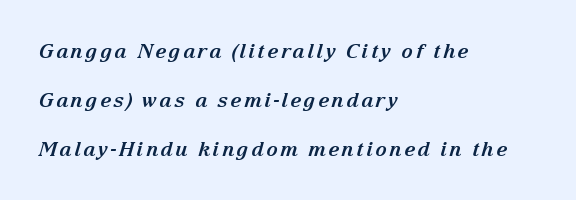
Q: Is the text bold? A: Yes.
Q: Is the text italic (slanted)? A: Yes, it leans right by about 15 degrees.
Q: Is the text underlined? A: No.
Q: How is the paragraph aligned? A: Left-aligned.
Q: Is the spacing between lines tight, normal or loose? A: Loose.
